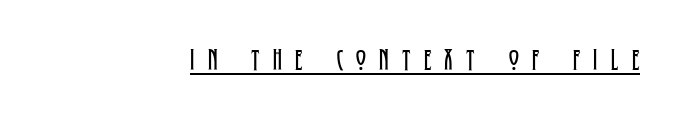
{"serif": "yes", "italic": "no", "bold": "no", "weight": "regular", "width": "condensed", "stroke_contrast": "low", "x_height": "large", "monospaced": "no", "underline": "yes", "letter_spacing": "wide", "letter_spacing_em": 0.44, "glyph_px": 30}
